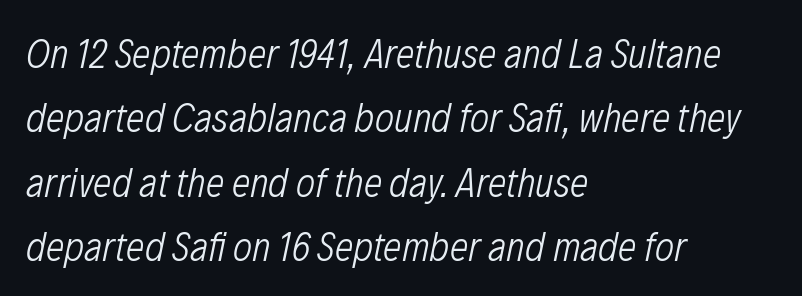
On a weight scale, this lands at 450 or below. Varying glyph widths throughout — classic text-font behaviour. Clear beneath every line of the passage. Regarding leading, the lines here are spaced in the standard way.
